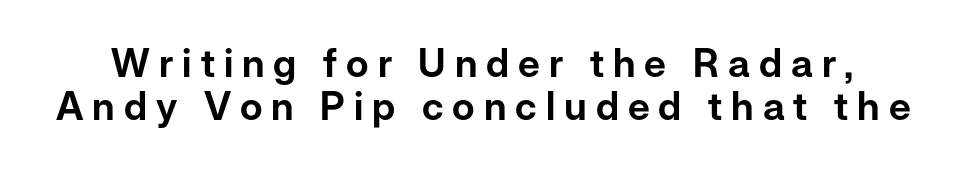
The image shows 39 px sans-serif type, upright; set tight line spacing (1.1x), unusually wide letter spacing (+0.23 em), not underlined; low stroke contrast and a medium x-height.
